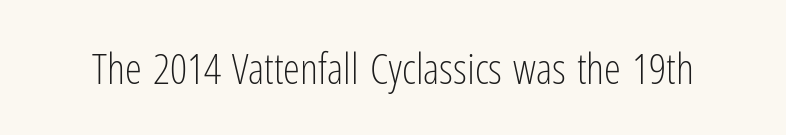
{"serif": "no", "italic": "no", "bold": "no", "weight": "light", "width": "condensed", "stroke_contrast": "low", "x_height": "medium", "monospaced": "no", "underline": "no", "letter_spacing": "normal", "letter_spacing_em": 0.0, "glyph_px": 43}
